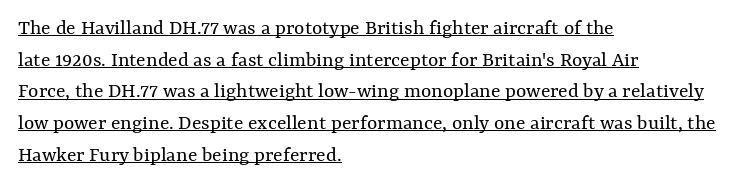
Q: Is the text bold? A: No.
Q: Is the text italic (slanted)? A: No, it is upright.
Q: Is the text underlined? A: Yes.
Q: How is the paragraph aligned? A: Left-aligned.
Q: Is the spacing between letters normal or unusually wide? A: Normal.
Q: Is the spacing between lines tight, normal or loose? A: Normal.
